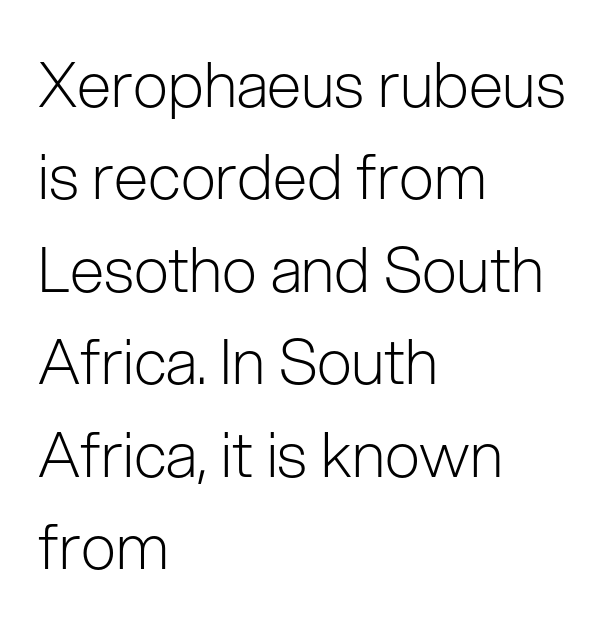
{"serif": "no", "italic": "no", "bold": "no", "weight": "light", "width": "normal", "stroke_contrast": "low", "x_height": "medium", "monospaced": "no", "underline": "no", "align": "left", "line_spacing": "normal", "line_spacing_ratio": 1.49, "letter_spacing": "normal", "letter_spacing_em": 0.0, "glyph_px": 62}
